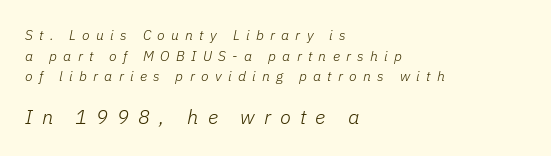
{"italic": "yes", "lean": "right", "slant_degrees": 11, "bold": "no", "underline": "no", "align": "left", "line_spacing": "normal", "line_spacing_ratio": 1.48, "letter_spacing": "wide", "letter_spacing_em": 0.45, "larger_block": "second", "size_ratio": 1.43, "glyph_px": 20}
